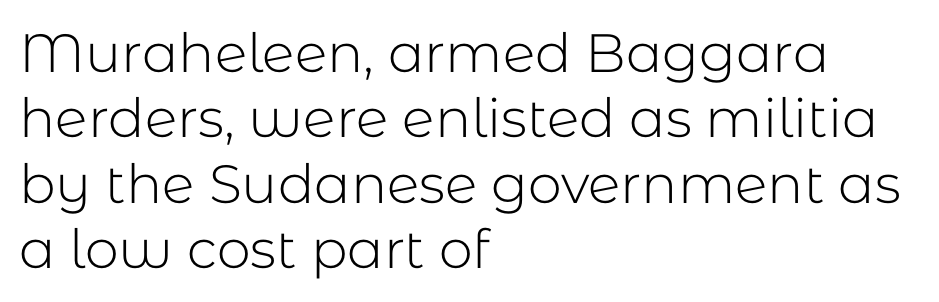
{"serif": "no", "italic": "no", "bold": "no", "weight": "light", "width": "normal", "stroke_contrast": "low", "x_height": "medium", "monospaced": "no", "underline": "no", "align": "left", "line_spacing_ratio": 1.21, "letter_spacing": "normal", "letter_spacing_em": 0.0, "glyph_px": 54}
